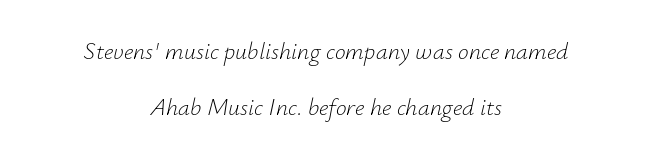
{"italic": "yes", "lean": "right", "slant_degrees": 12, "bold": "no", "underline": "no", "align": "center", "line_spacing": "loose", "line_spacing_ratio": 2.35, "letter_spacing": "normal", "letter_spacing_em": 0.0, "glyph_px": 24}
